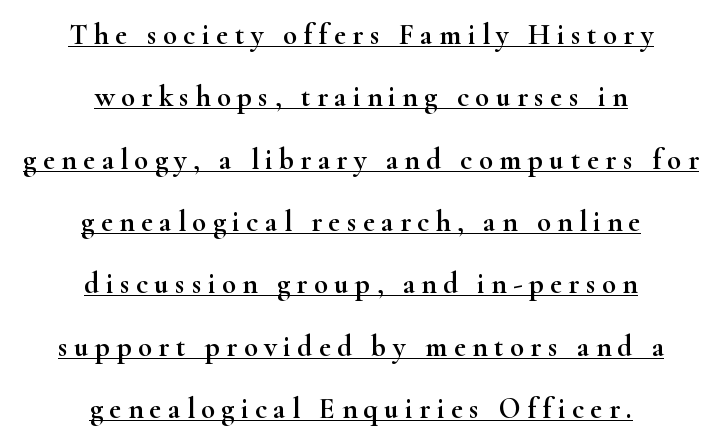
The leading is generous, giving the passage an open texture. Upright lettering throughout. Observe the serifs anchoring each vertical stroke in this sample. A centered setting, common on invitations and titles, is used for this passage. Quick note: underline on.
